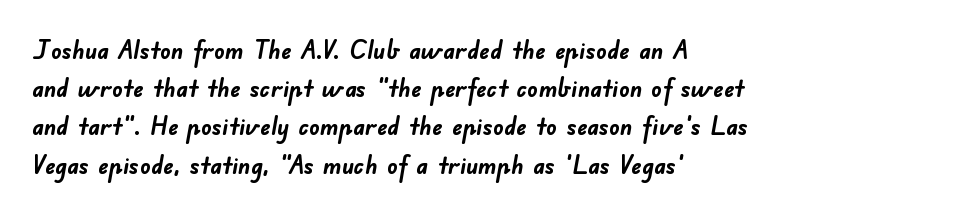
{"bold": "yes", "underline": "no", "align": "left", "line_spacing": "normal", "line_spacing_ratio": 1.47, "letter_spacing": "normal", "letter_spacing_em": 0.0, "glyph_px": 26}
